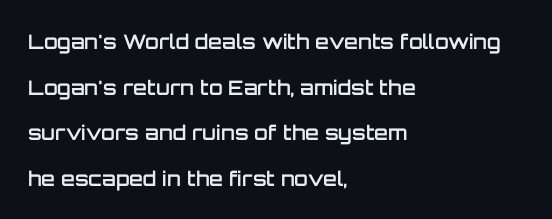
{"italic": "no", "bold": "semi", "underline": "no", "align": "left", "line_spacing": "loose", "line_spacing_ratio": 2.28, "letter_spacing": "normal", "letter_spacing_em": 0.0, "glyph_px": 20}
